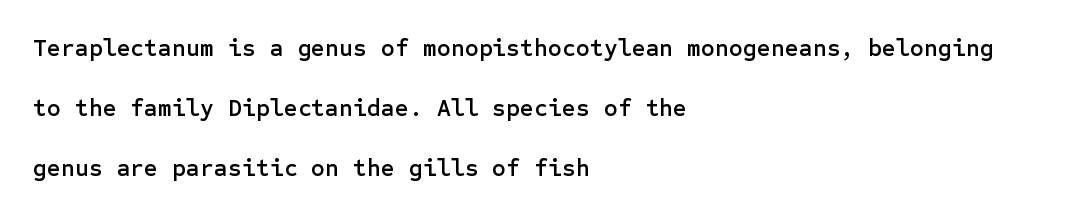
{"italic": "no", "underline": "no", "align": "left", "line_spacing": "loose", "line_spacing_ratio": 2.5, "letter_spacing": "normal", "letter_spacing_em": 0.0, "glyph_px": 24}
